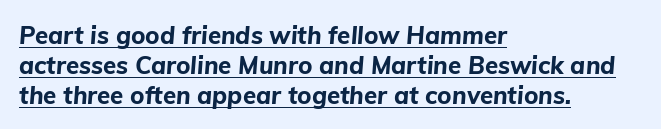
Q: Is the text bold? A: Yes.
Q: Is the text italic (slanted)? A: Yes, it leans right by about 5 degrees.
Q: Is the text underlined? A: Yes.
Q: How is the paragraph aligned? A: Left-aligned.
Q: Is the spacing between letters normal or unusually wide? A: Normal.
